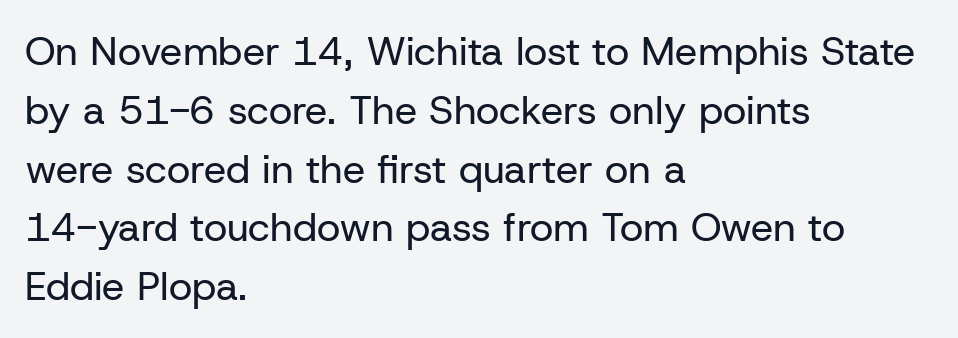
{"serif": "no", "italic": "no", "bold": "no", "weight": "regular", "width": "normal", "stroke_contrast": "low", "x_height": "medium", "monospaced": "no", "underline": "no", "align": "left", "line_spacing": "normal", "line_spacing_ratio": 1.47, "letter_spacing": "normal", "letter_spacing_em": 0.0, "glyph_px": 40}
